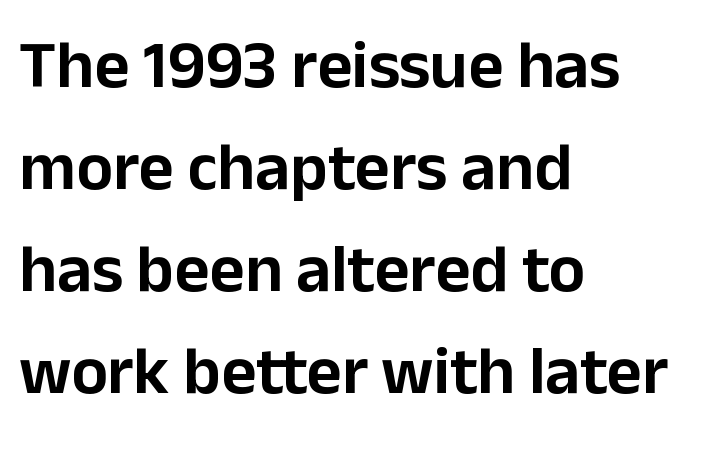
The image shows 68 px sans-serif type, upright; set left-aligned, normal line spacing (1.5x), normal letter spacing, not underlined; low stroke contrast and a medium x-height.
